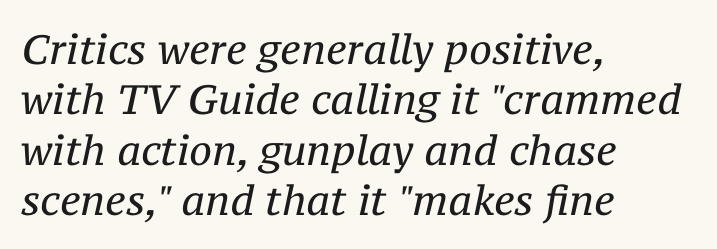
{"serif": "yes", "italic": "yes", "lean": "right", "slant_degrees": 12, "bold": "no", "weight": "regular", "width": "normal", "stroke_contrast": "medium", "x_height": "medium", "monospaced": "no", "underline": "no", "align": "left", "line_spacing_ratio": 1.23, "letter_spacing": "normal", "letter_spacing_em": 0.0, "glyph_px": 41}
